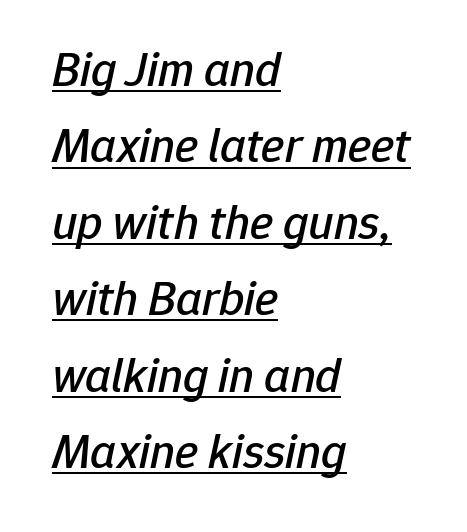
The typography opts for an oblique posture over an upright one. How are the letters spaced? Ordinarily, with no added tracking. The passage shown is typed in a proportional face where columns would drift. The rendering uses a moderate line-height, typical for paragraphs. Is there an underline? Yes — a line sits under the letters. Which margin do the lines hug? The left one — the right edge is uneven.
